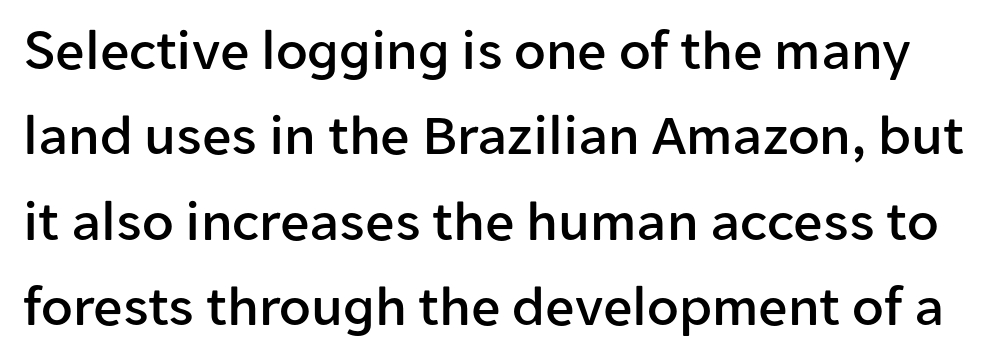
{"serif": "no", "italic": "no", "width": "normal", "stroke_contrast": "low", "x_height": "medium", "monospaced": "no", "underline": "no", "line_spacing": "normal", "line_spacing_ratio": 1.47, "letter_spacing": "normal", "letter_spacing_em": 0.0, "glyph_px": 58}
